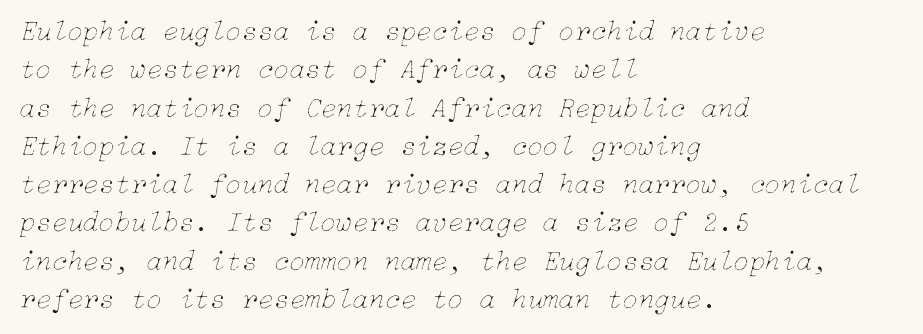
The rendering uses a moderate line-height, typical for paragraphs. This rendering leaves character spacing at its baseline value. In CSS terms this would be text-align: left. Underlining? Definitely not there. Style check: oblique. This reads as an unemphasized weight, regular at the heaviest.
